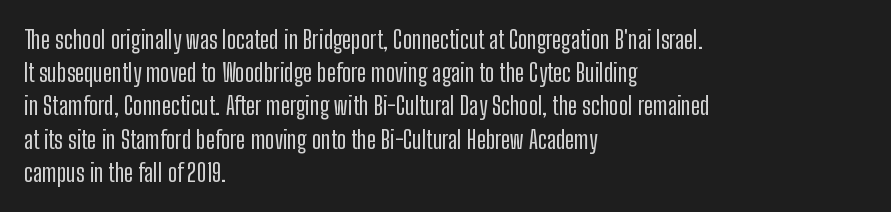
Students, observe: this is what conventionally led text looks like. Look at the tracking — it's just the regular setting, nothing added. The paragraph has a hard left edge and a soft right edge. Check under the words: just untouched page. The lettering holds an erect, upright posture throughout.
